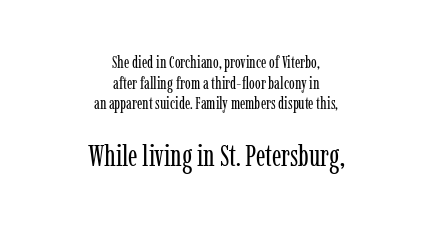
{"serif": "yes", "italic": "no", "bold": "no", "weight": "regular", "width": "condensed", "stroke_contrast": "low", "x_height": "medium", "monospaced": "no", "underline": "no", "align": "center", "line_spacing_ratio": 1.21, "letter_spacing": "normal", "letter_spacing_em": 0.0, "larger_block": "second", "size_ratio": 1.76, "glyph_px": 30}
